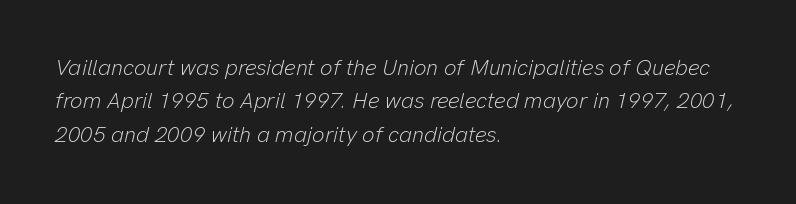
The image shows 22 px text type, italic (leaning right); set left-aligned, normal line spacing (1.52x), normal letter spacing, not underlined.
